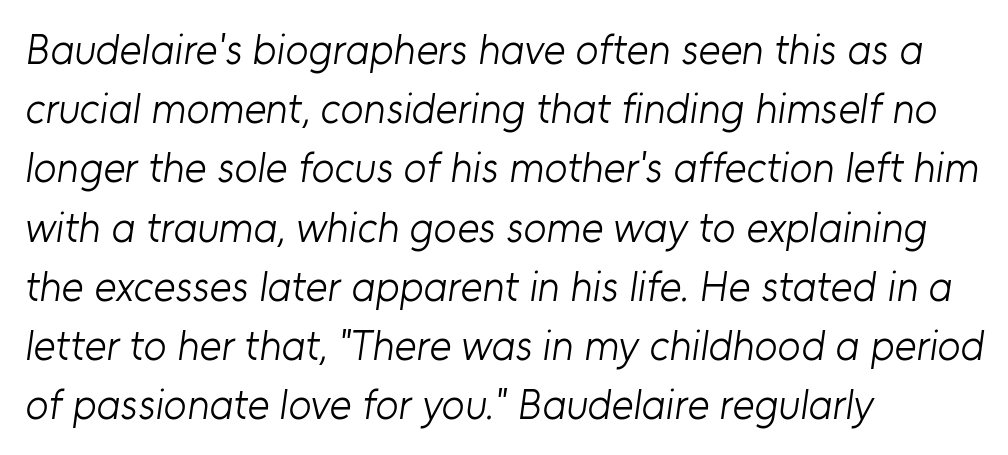
Q: Is the text bold? A: No.
Q: Is the typeface a serif or a sans-serif typeface? A: Sans-serif.
Q: Is the text underlined? A: No.
Q: How is the paragraph aligned? A: Left-aligned.
Q: Is the spacing between letters normal or unusually wide? A: Normal.
Q: Is the spacing between lines tight, normal or loose? A: Normal.
Q: Width (condensed, normal, or wide)? A: Normal.
Q: Stroke contrast? A: Low.
Q: x-height? A: Medium.
Q: Monospaced? A: No.
